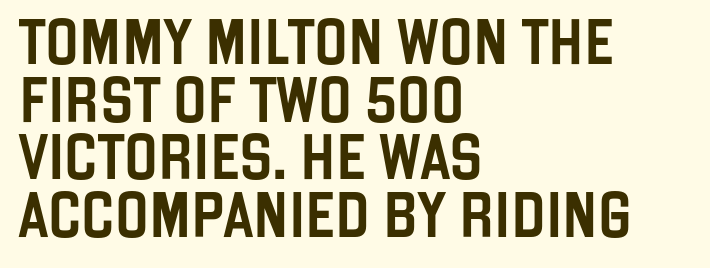
Q: Is the text italic (slanted)? A: No, it is upright.
Q: Is the typeface a serif or a sans-serif typeface? A: Sans-serif.
Q: Is the text underlined? A: No.
Q: How is the paragraph aligned? A: Left-aligned.
Q: Is the spacing between letters normal or unusually wide? A: Normal.
Q: Is the spacing between lines tight, normal or loose? A: Normal.
Q: Width (condensed, normal, or wide)? A: Condensed.
Q: Stroke contrast? A: Low.
Q: x-height? A: Large.
Q: Monospaced? A: No.
